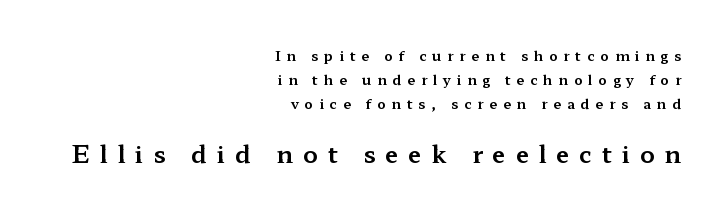
The rag falls on the left side of this text block. Unmarked baselines from the first word to the last. The font's upright variant was chosen for this text. The composition opens small and finishes big.
